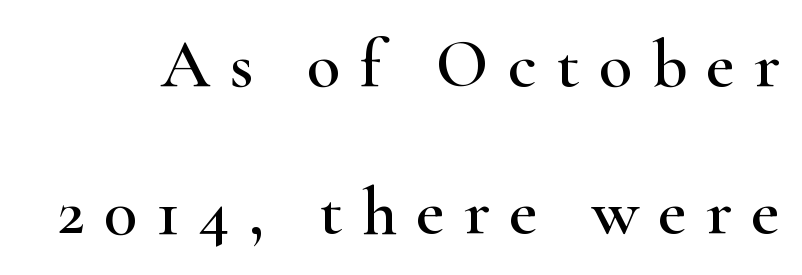
Check where the strokes stop: tiny serifs finish them off. A clean baseline with only descenders dipping below it. The face used here is proportionally spaced, like ordinary book or web type. Quick note: not italic, upright. This sample uses expanded letter spacing, leaving extra air between glyphs.
